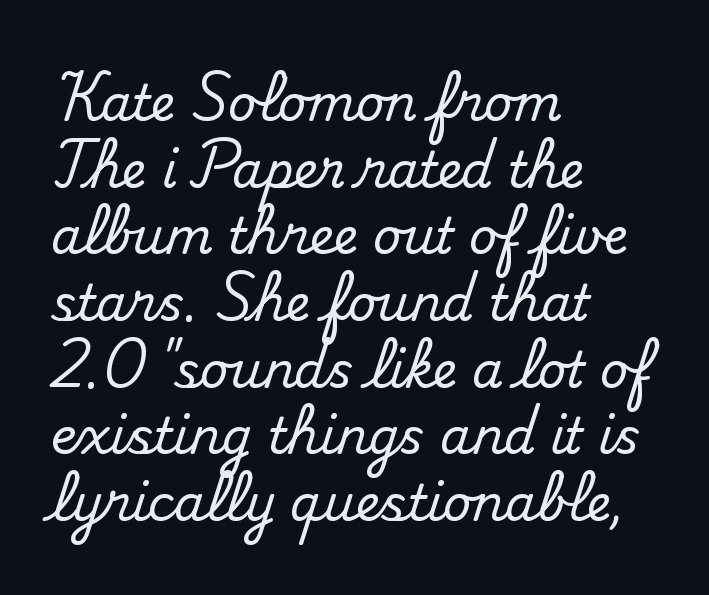
The image shows 49 px serif type; set left-aligned, normal line spacing (1.36x), normal letter spacing, not underlined; medium stroke contrast and a small x-height.
